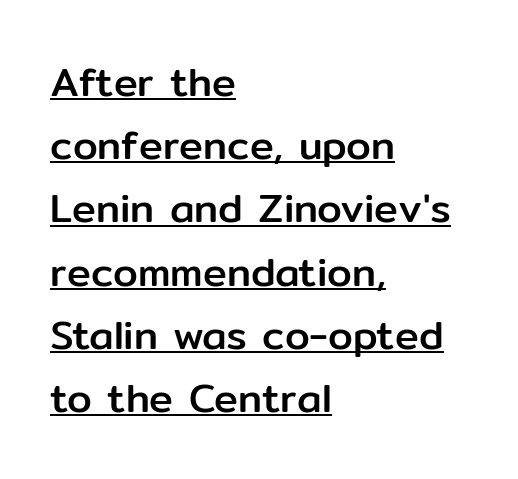
Quick note: not italic, upright. Is there much room between lines? A standard amount, neither cramped nor airy. You can tell from the bare stems that sans-serif type was used. Somebody hit Ctrl+U on this one — the words are underlined. These lines keep a tight, regular rhythm from letter to letter.
